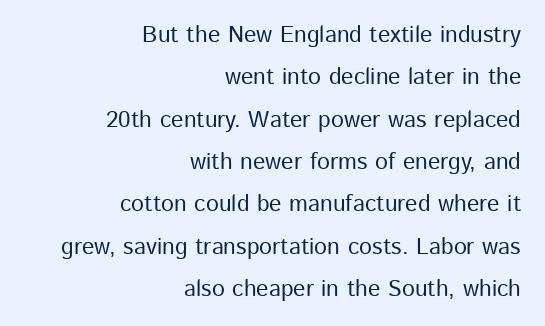
{"italic": "no", "underline": "no", "align": "right", "line_spacing_ratio": 1.84, "letter_spacing": "normal", "letter_spacing_em": 0.0, "glyph_px": 23}
